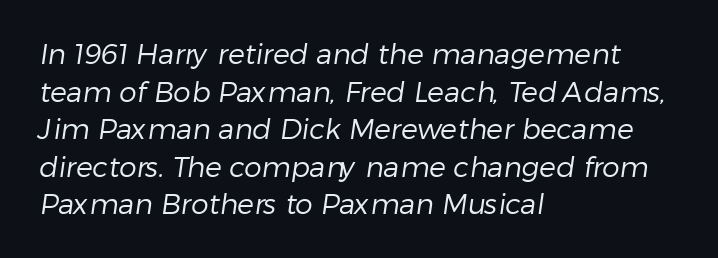
The image shows 28 px regular-weight sans-serif type; set left-aligned, normal line spacing (1.34x), normal letter spacing, not underlined; low stroke contrast and a medium x-height.
